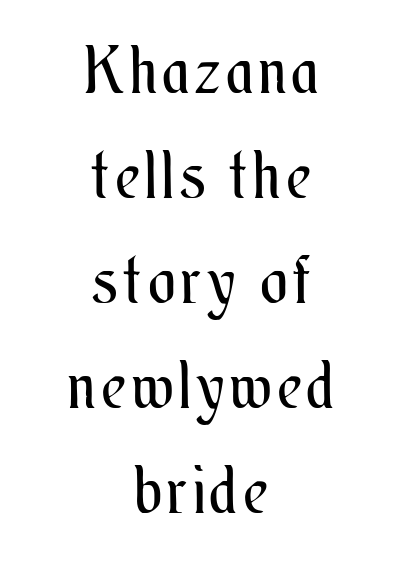
Varying glyph widths throughout — classic text-font behaviour. Posture: upright roman. A clean baseline with only descenders dipping below it. This sample keeps an unexceptional amount of space between lines. A quiet, ordinary-to-light weight characterises the typeface.
